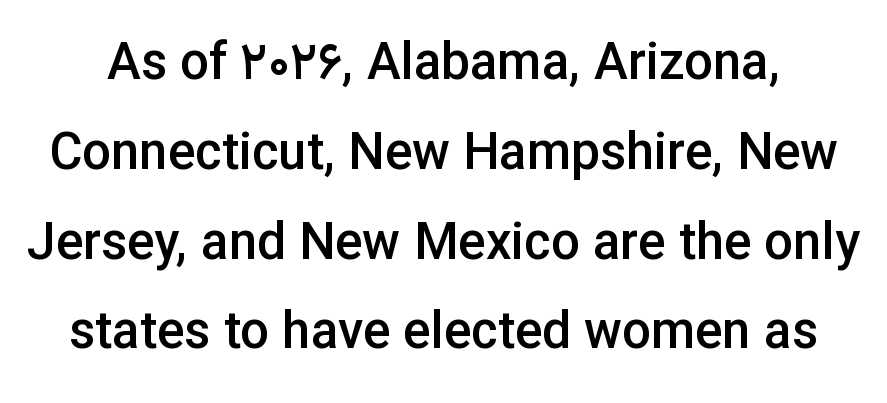
{"serif": "no", "italic": "no", "bold": "semi", "weight": "semibold", "width": "normal", "stroke_contrast": "low", "x_height": "medium", "monospaced": "no", "underline": "no", "line_spacing_ratio": 1.76, "letter_spacing": "normal", "letter_spacing_em": 0.0, "glyph_px": 51}
